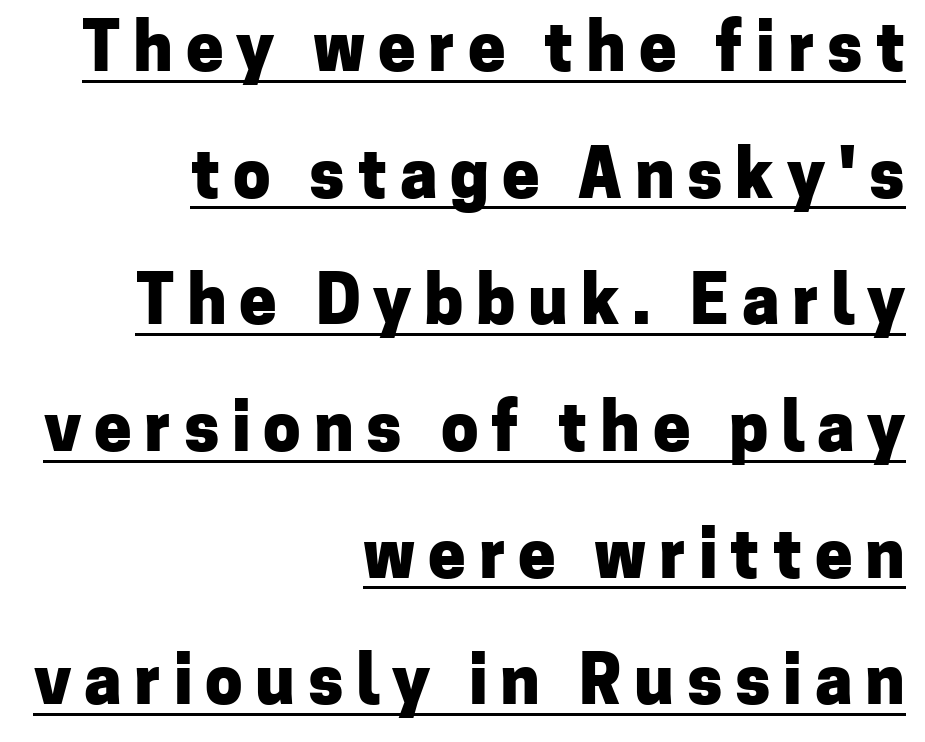
Q: Is the text bold? A: Yes.
Q: Is the text italic (slanted)? A: No, it is upright.
Q: Is the typeface a serif or a sans-serif typeface? A: Sans-serif.
Q: Is the text underlined? A: Yes.
Q: How is the paragraph aligned? A: Right-aligned.
Q: Width (condensed, normal, or wide)? A: Normal.
Q: Stroke contrast? A: Low.
Q: x-height? A: Medium.
Q: Monospaced? A: No.
